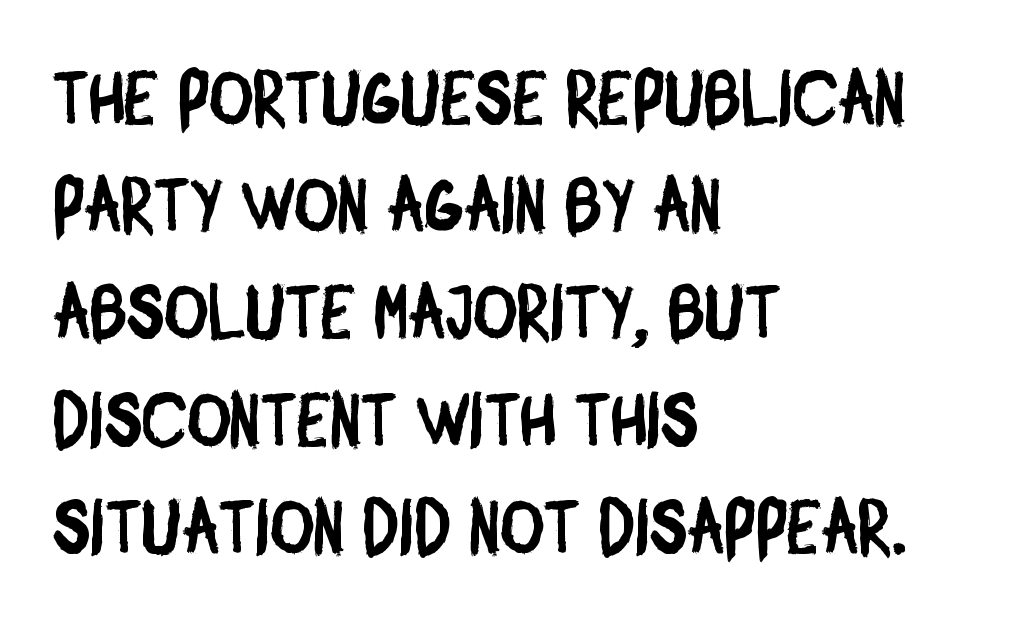
Q: Is the typeface a serif or a sans-serif typeface? A: Sans-serif.
Q: Is the text underlined? A: No.
Q: How is the paragraph aligned? A: Left-aligned.
Q: Is the spacing between letters normal or unusually wide? A: Normal.
Q: Is the spacing between lines tight, normal or loose? A: Normal.
Q: Width (condensed, normal, or wide)? A: Condensed.
Q: Stroke contrast? A: Low.
Q: x-height? A: Large.
Q: Monospaced? A: No.
